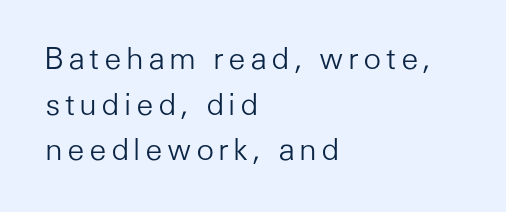
Q: Is the text bold? A: No.
Q: Is the text italic (slanted)? A: No, it is upright.
Q: Is the typeface a serif or a sans-serif typeface? A: Sans-serif.
Q: Is the text underlined? A: No.
Q: How is the paragraph aligned? A: Left-aligned.
Q: Is the spacing between lines tight, normal or loose? A: Normal.
Q: Width (condensed, normal, or wide)? A: Normal.
Q: Stroke contrast? A: Low.
Q: x-height? A: Medium.
Q: Monospaced? A: No.
